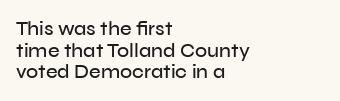
Letter spacing: default. Underline: absent. The axis of the letterforms is exactly vertical. If you measured baseline to baseline, you'd find a short distance. Short and long lines alike share a common starting point at left.
